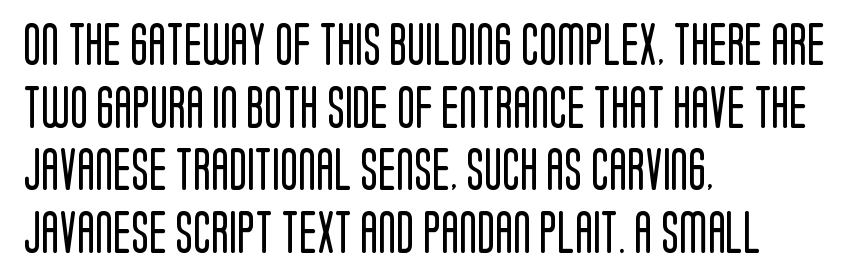
The image shows 42 px regular-weight, condensed sans-serif type, upright; set left-aligned, normal line spacing (1.49x), normal letter spacing, not underlined; low stroke contrast and a large x-height.
